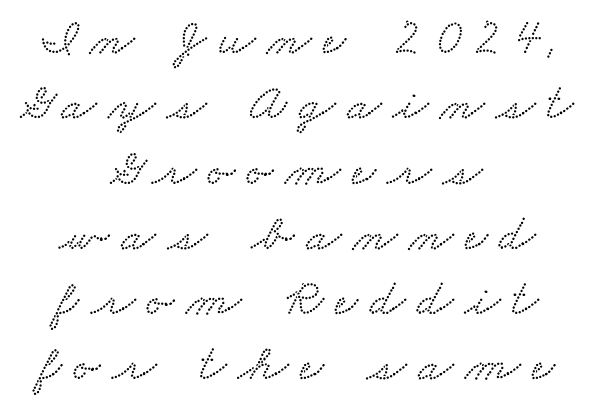
Q: Is the typeface a serif or a sans-serif typeface? A: Serif.
Q: Is the text underlined? A: No.
Q: How is the paragraph aligned? A: Centered.
Q: Is the spacing between letters normal or unusually wide? A: Unusually wide.
Q: Is the spacing between lines tight, normal or loose? A: Normal.
Q: Width (condensed, normal, or wide)? A: Wide.
Q: Stroke contrast? A: Low.
Q: x-height? A: Small.
Q: Monospaced? A: No.
